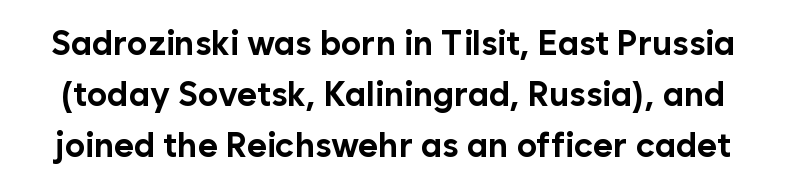
{"serif": "no", "italic": "no", "bold": "yes", "weight": "bold", "width": "normal", "stroke_contrast": "low", "x_height": "medium", "monospaced": "no", "underline": "no", "line_spacing": "normal", "line_spacing_ratio": 1.5, "letter_spacing": "normal", "letter_spacing_em": 0.0, "glyph_px": 34}
